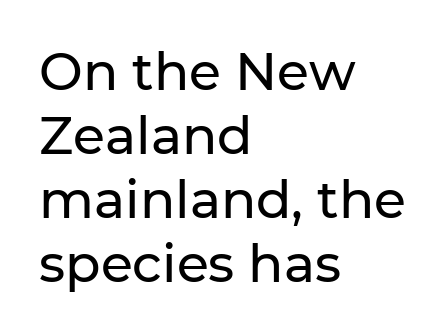
Q: Is the text italic (slanted)? A: No, it is upright.
Q: Is the typeface a serif or a sans-serif typeface? A: Sans-serif.
Q: Is the text underlined? A: No.
Q: How is the paragraph aligned? A: Left-aligned.
Q: Is the spacing between letters normal or unusually wide? A: Normal.
Q: Width (condensed, normal, or wide)? A: Normal.
Q: Stroke contrast? A: Low.
Q: x-height? A: Medium.
Q: Monospaced? A: No.
